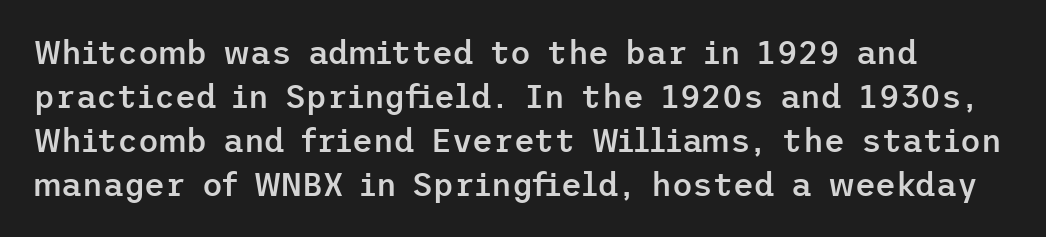
The image shows 32 px semibold sans-serif type, upright; set normal line spacing (1.37x), normal letter spacing, not underlined; low stroke contrast and a medium x-height.
